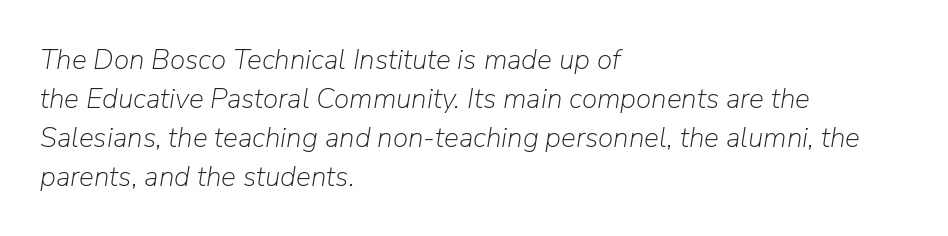
The image shows 28 px light type, italic (leaning right); set left-aligned, normal line spacing (1.39x), normal letter spacing, not underlined; low stroke contrast and a medium x-height.
